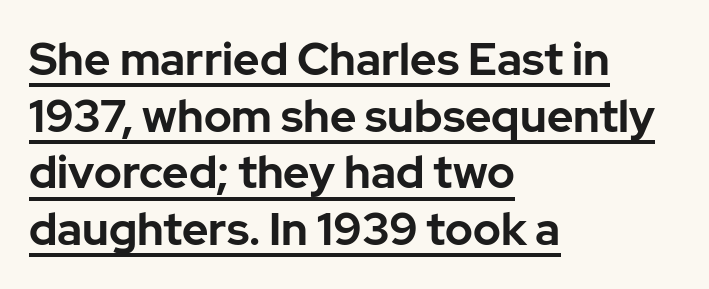
Q: Is the text bold? A: Yes.
Q: Is the text italic (slanted)? A: No, it is upright.
Q: Is the typeface a serif or a sans-serif typeface? A: Sans-serif.
Q: Is the text underlined? A: Yes.
Q: How is the paragraph aligned? A: Left-aligned.
Q: Is the spacing between letters normal or unusually wide? A: Normal.
Q: Is the spacing between lines tight, normal or loose? A: Normal.
Q: Width (condensed, normal, or wide)? A: Normal.
Q: Stroke contrast? A: Low.
Q: x-height? A: Medium.
Q: Monospaced? A: No.
